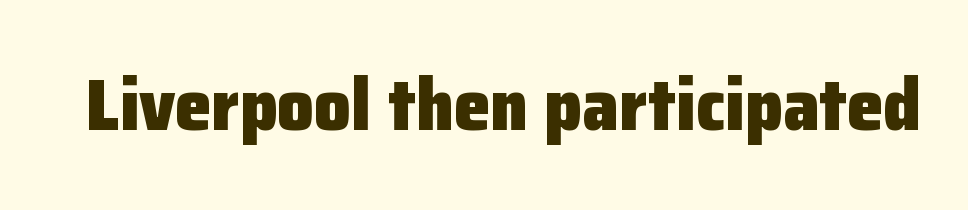
The image shows 73 px heavy sans-serif type, upright; set normal letter spacing, not underlined; low stroke contrast and a medium x-height.
